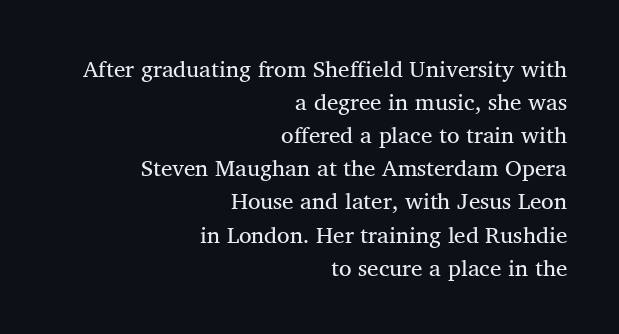
{"italic": "no", "underline": "no", "align": "right", "line_spacing": "normal", "line_spacing_ratio": 1.44, "letter_spacing": "normal", "letter_spacing_em": 0.0, "glyph_px": 23}
